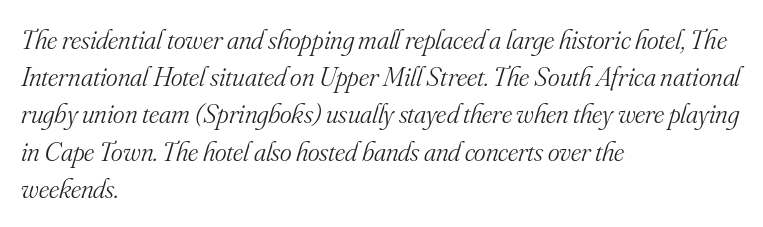
The image shows 28 px light serif type, italic (leaning right); set left-aligned, normal line spacing (1.33x), normal letter spacing, not underlined; medium stroke contrast and a small x-height.
